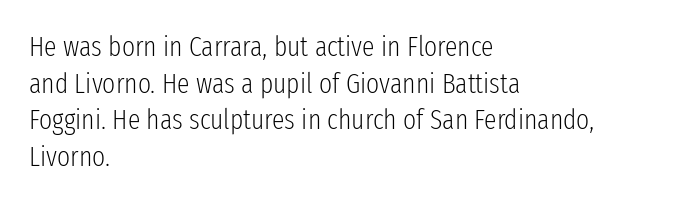
Q: Is the text bold? A: No.
Q: Is the text italic (slanted)? A: No, it is upright.
Q: Is the typeface a serif or a sans-serif typeface? A: Sans-serif.
Q: Is the text underlined? A: No.
Q: How is the paragraph aligned? A: Left-aligned.
Q: Is the spacing between letters normal or unusually wide? A: Normal.
Q: Is the spacing between lines tight, normal or loose? A: Normal.
Q: Width (condensed, normal, or wide)? A: Condensed.
Q: Stroke contrast? A: Low.
Q: x-height? A: Medium.
Q: Monospaced? A: No.
